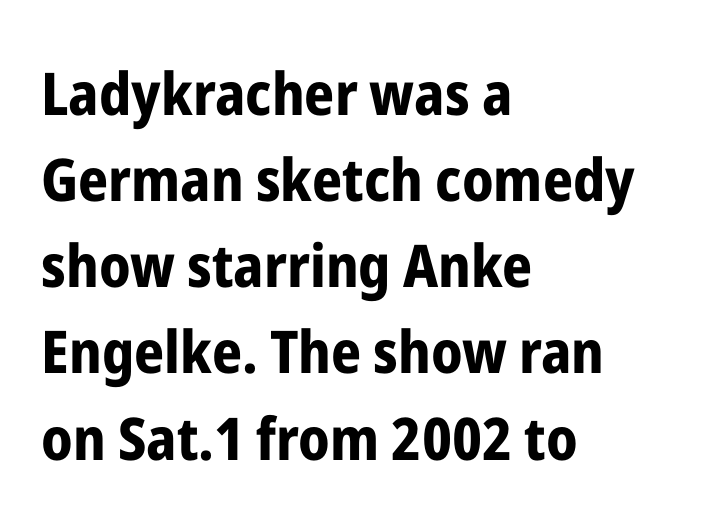
{"serif": "no", "italic": "no", "bold": "yes", "weight": "bold", "width": "condensed", "stroke_contrast": "low", "x_height": "medium", "monospaced": "no", "underline": "no", "align": "left", "line_spacing": "normal", "line_spacing_ratio": 1.46, "letter_spacing": "normal", "letter_spacing_em": 0.0, "glyph_px": 59}
